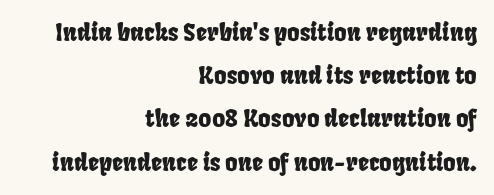
Horizontally, the lines are justified to the trailing edge only. Descenders hang freely into open space. Is the letter spacing exaggerated? No — it looks like the ordinary default.
